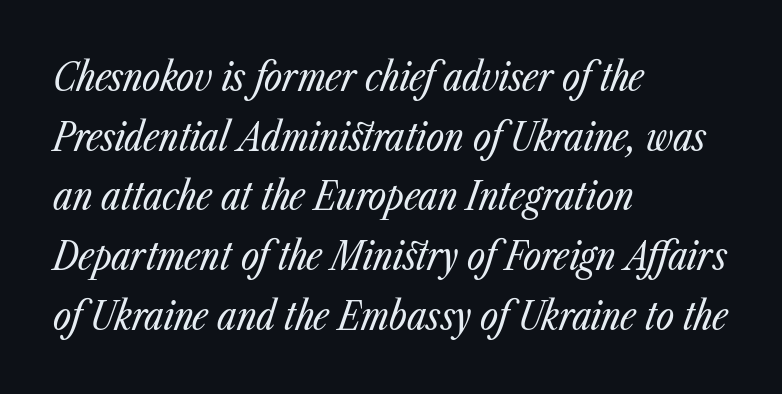
{"italic": "yes", "lean": "right", "slant_degrees": 23, "bold": "no", "weight": "regular", "width": "condensed", "stroke_contrast": "low", "x_height": "medium", "monospaced": "no", "underline": "no", "align": "left", "line_spacing": "normal", "line_spacing_ratio": 1.53, "letter_spacing": "normal", "letter_spacing_em": 0.0, "glyph_px": 39}
